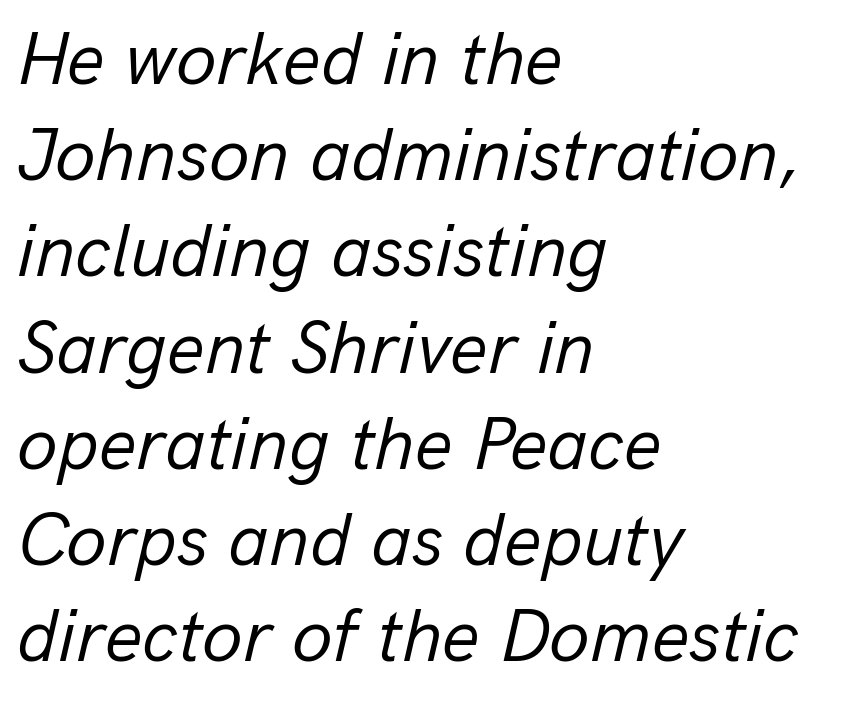
Observe the lean: these are italic letterforms. This rendering features lettering with no underline. The typeface has the unassuming heft of standard copy or less. There is no visible air inserted between adjacent glyphs. Alignment: flush left. Reading down the column, the eye jumps a familiar distance to each next line.
